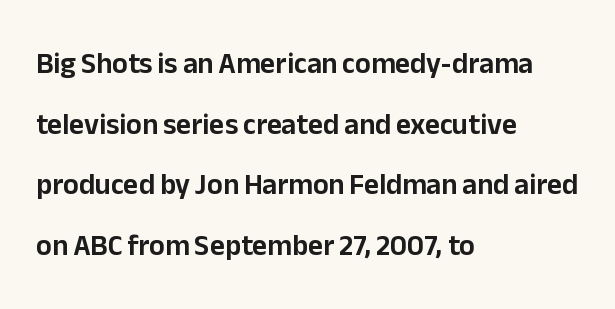
{"serif": "no", "italic": "no", "width": "normal", "stroke_contrast": "low", "x_height": "medium", "monospaced": "no", "underline": "no", "align": "left", "line_spacing": "loose", "line_spacing_ratio": 2.09, "letter_spacing": "normal", "letter_spacing_em": 0.0, "glyph_px": 29}
